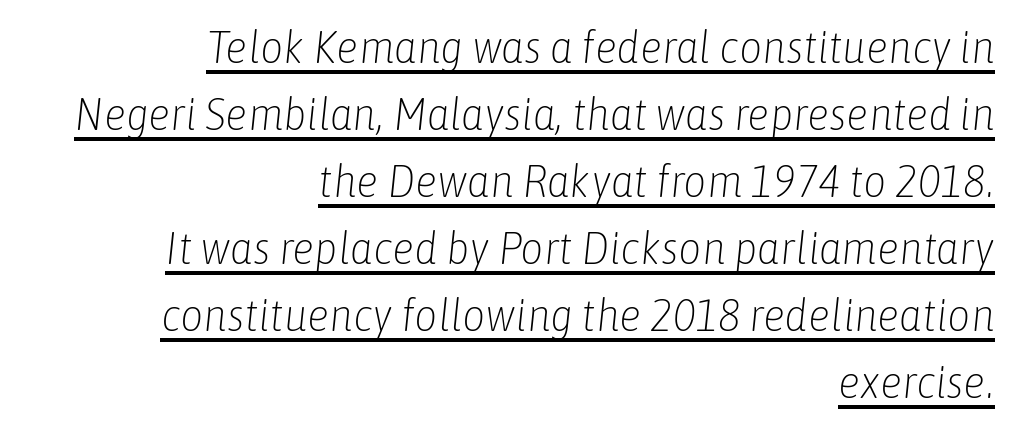
Q: Is the text bold? A: No.
Q: Is the text italic (slanted)? A: Yes, it leans right by about 6 degrees.
Q: Is the text underlined? A: Yes.
Q: How is the paragraph aligned? A: Right-aligned.
Q: Is the spacing between letters normal or unusually wide? A: Normal.
Q: Is the spacing between lines tight, normal or loose? A: Normal.
Q: Width (condensed, normal, or wide)? A: Condensed.
Q: Stroke contrast? A: Low.
Q: x-height? A: Medium.
Q: Monospaced? A: No.
